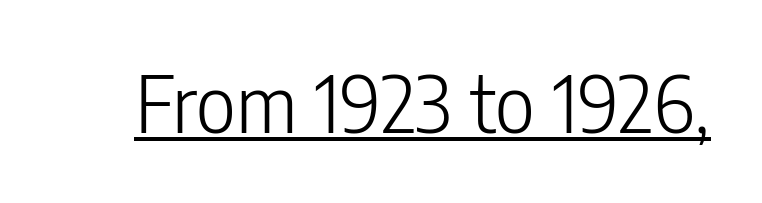
The image shows 78 px light, condensed sans-serif type, upright; set normal letter spacing, underlined; low stroke contrast and a medium x-height.
